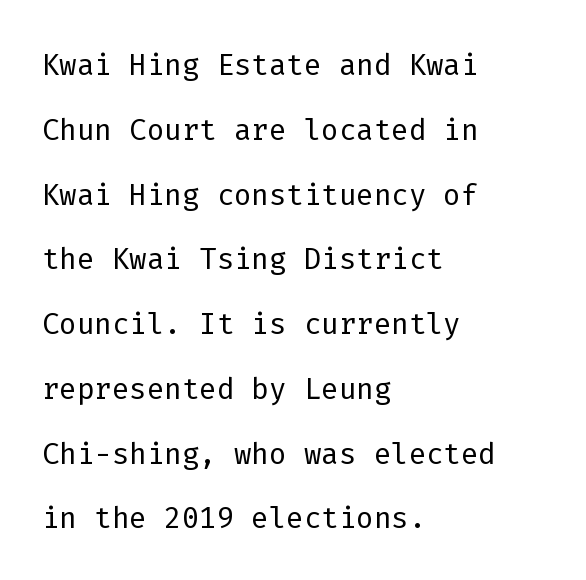
{"serif": "no", "italic": "no", "bold": "no", "weight": "light", "width": "normal", "stroke_contrast": "low", "x_height": "medium", "monospaced": "yes", "underline": "no", "align": "left", "line_spacing": "normal", "line_spacing_ratio": 1.58, "letter_spacing": "normal", "letter_spacing_em": 0.0, "glyph_px": 41}
